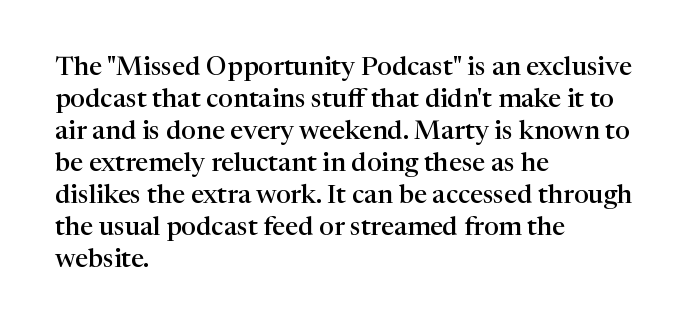
{"italic": "no", "bold": "semi", "underline": "no", "align": "left", "line_spacing_ratio": 1.23, "letter_spacing": "normal", "letter_spacing_em": 0.0, "glyph_px": 26}
